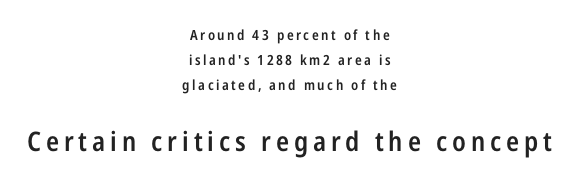
The image shows 27 px text type, upright; set centered, line spacing 1.79x, not underlined; the second (bottom) block is 1.93x larger.
